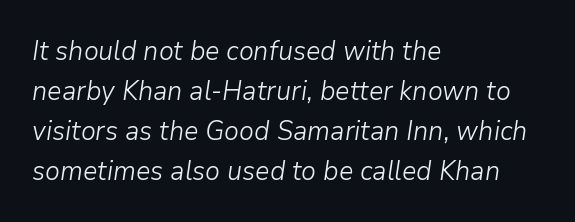
{"italic": "yes", "lean": "right", "slant_degrees": 9, "bold": "no", "underline": "no", "align": "left", "line_spacing": "normal", "line_spacing_ratio": 1.48, "letter_spacing": "normal", "letter_spacing_em": 0.0, "glyph_px": 27}
